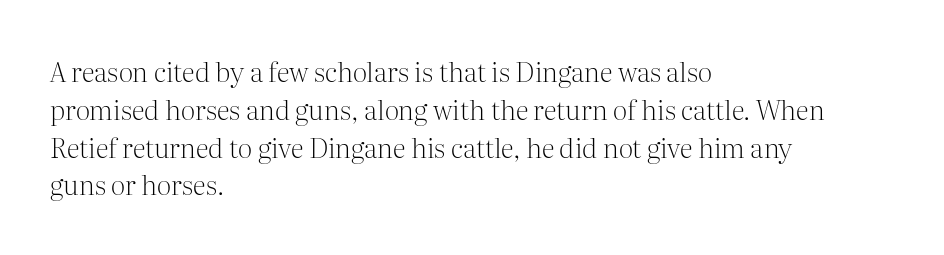
{"italic": "no", "bold": "no", "underline": "no", "align": "left", "line_spacing": "normal", "line_spacing_ratio": 1.4, "letter_spacing": "normal", "letter_spacing_em": 0.0, "glyph_px": 27}
